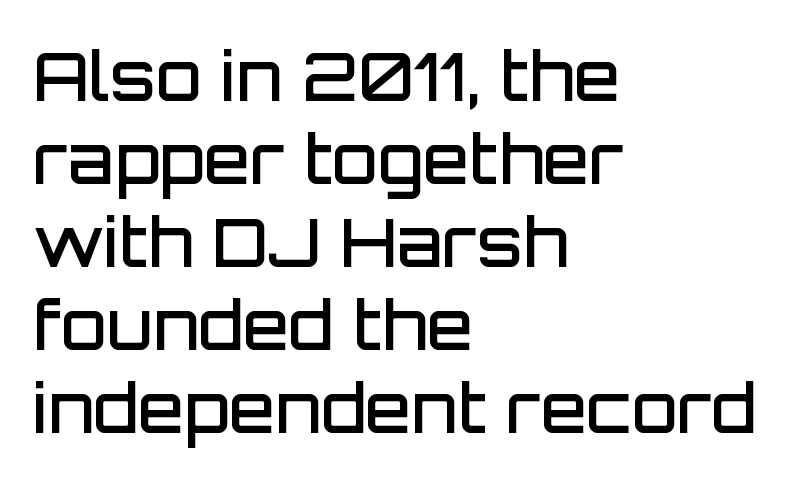
Q: Is the text bold? A: Semi-bold.
Q: Is the text italic (slanted)? A: No, it is upright.
Q: Is the typeface a serif or a sans-serif typeface? A: Sans-serif.
Q: Is the text underlined? A: No.
Q: How is the paragraph aligned? A: Left-aligned.
Q: Is the spacing between letters normal or unusually wide? A: Normal.
Q: Width (condensed, normal, or wide)? A: Normal.
Q: Stroke contrast? A: Low.
Q: x-height? A: Large.
Q: Monospaced? A: No.
